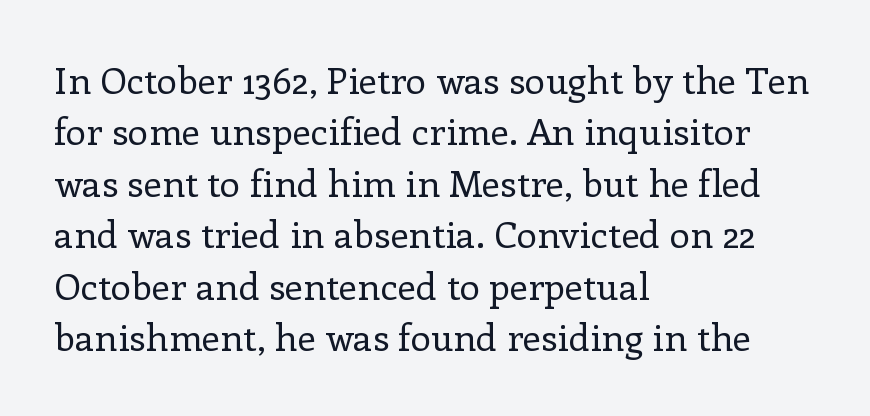
{"serif": "yes", "italic": "no", "bold": "no", "weight": "regular", "width": "normal", "stroke_contrast": "low", "x_height": "medium", "monospaced": "no", "underline": "no", "align": "left", "line_spacing": "normal", "line_spacing_ratio": 1.39, "letter_spacing": "normal", "letter_spacing_em": 0.0, "glyph_px": 37}
